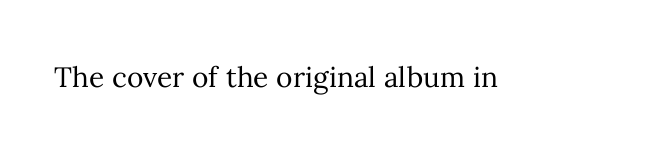
Q: Is the text bold? A: No.
Q: Is the text italic (slanted)? A: No, it is upright.
Q: Is the text underlined? A: No.
Q: Is the spacing between letters normal or unusually wide? A: Normal.
Q: Width (condensed, normal, or wide)? A: Normal.
Q: Stroke contrast? A: Medium.
Q: x-height? A: Medium.
Q: Monospaced? A: No.
